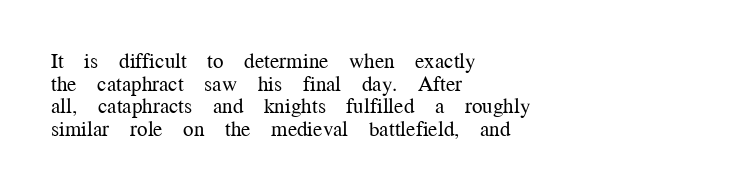
The image shows 21 px text type, upright; set left-aligned, tight line spacing (1.08x), normal letter spacing, not underlined.
